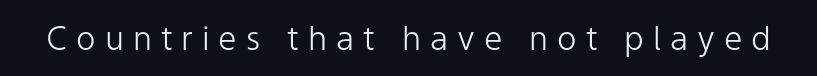
{"serif": "no", "italic": "no", "bold": "no", "weight": "light", "width": "normal", "stroke_contrast": "low", "x_height": "medium", "monospaced": "no", "underline": "no", "letter_spacing": "wide", "letter_spacing_em": 0.27, "glyph_px": 33}
